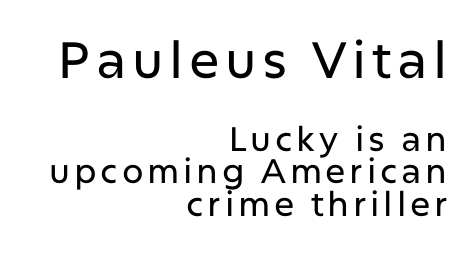
The lettering stays uniformly vertical, giving the passage a roman look. A typesetter would label this face a sans. The foot of each line stays bare and open. Is this a fixed-width face? No — the glyphs have proportional, varying widths. The designer dialed line spacing down below the default. Alignment: flush right.
